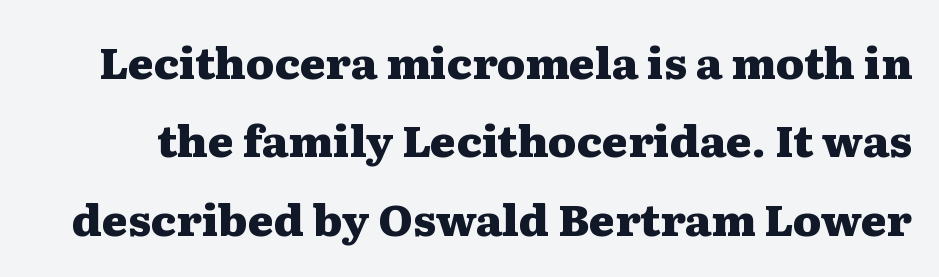
The image shows 44 px heavy, wide serif type, upright; set line spacing 1.78x, normal letter spacing, not underlined; medium stroke contrast and a medium x-height.
